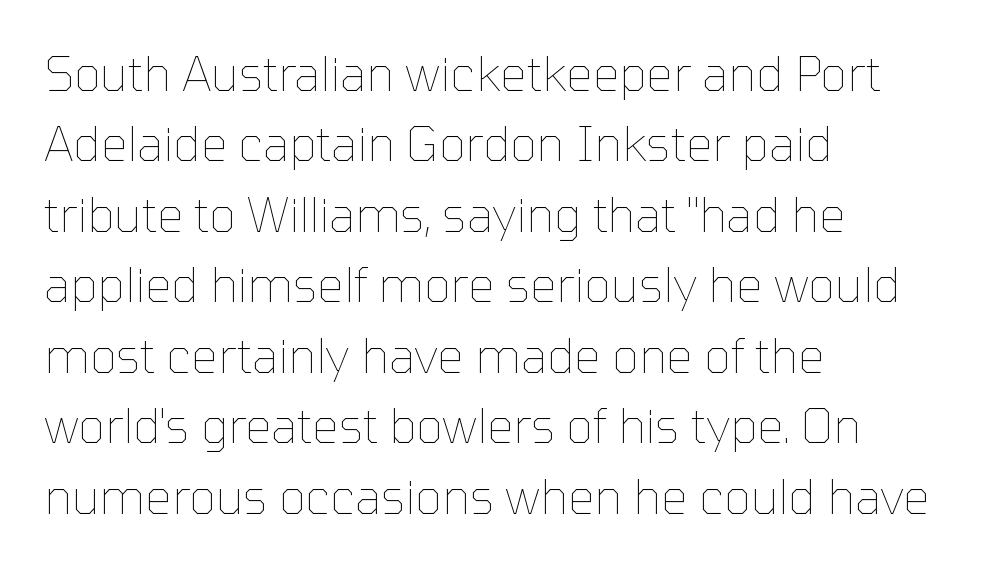
Q: Is the text bold? A: No.
Q: Is the text italic (slanted)? A: No, it is upright.
Q: Is the text underlined? A: No.
Q: How is the paragraph aligned? A: Left-aligned.
Q: Is the spacing between letters normal or unusually wide? A: Normal.
Q: Is the spacing between lines tight, normal or loose? A: Normal.
Q: Width (condensed, normal, or wide)? A: Normal.
Q: Stroke contrast? A: Low.
Q: x-height? A: Medium.
Q: Monospaced? A: No.
